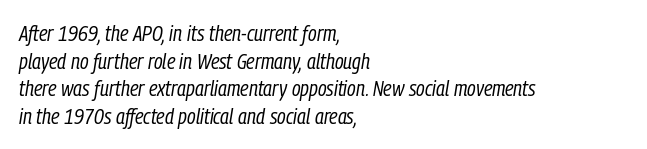
The image shows 22 px text type, italic (leaning right); set left-aligned, normal line spacing (1.26x), normal letter spacing, not underlined.
